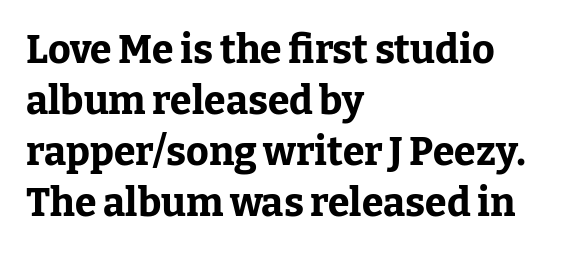
Q: Is the text bold? A: Yes.
Q: Is the text italic (slanted)? A: No, it is upright.
Q: Is the typeface a serif or a sans-serif typeface? A: Serif.
Q: Is the text underlined? A: No.
Q: How is the paragraph aligned? A: Left-aligned.
Q: Is the spacing between letters normal or unusually wide? A: Normal.
Q: Is the spacing between lines tight, normal or loose? A: Normal.
Q: Width (condensed, normal, or wide)? A: Normal.
Q: Stroke contrast? A: Low.
Q: x-height? A: Medium.
Q: Monospaced? A: No.
